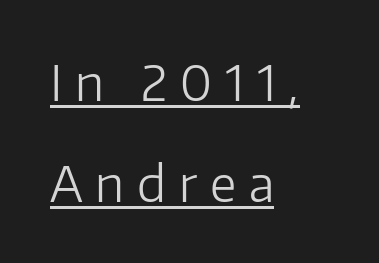
Q: Is the text bold? A: No.
Q: Is the text italic (slanted)? A: No, it is upright.
Q: Is the typeface a serif or a sans-serif typeface? A: Sans-serif.
Q: Is the text underlined? A: Yes.
Q: How is the paragraph aligned? A: Left-aligned.
Q: Is the spacing between letters normal or unusually wide? A: Unusually wide.
Q: Is the spacing between lines tight, normal or loose? A: Loose.
Q: Width (condensed, normal, or wide)? A: Normal.
Q: Stroke contrast? A: Low.
Q: x-height? A: Medium.
Q: Monospaced? A: No.
